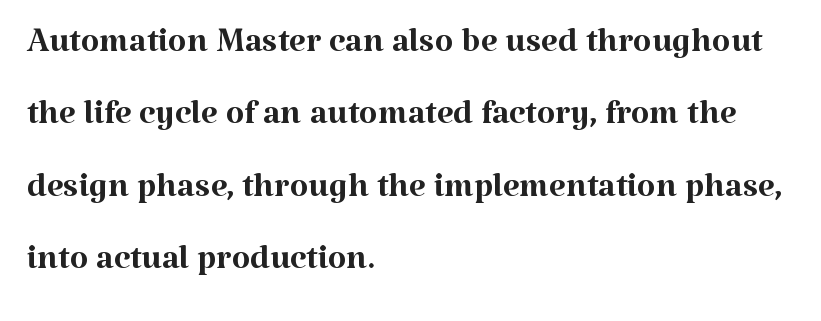
{"serif": "yes", "italic": "no", "bold": "no", "weight": "regular", "width": "normal", "stroke_contrast": "medium", "x_height": "medium", "monospaced": "no", "underline": "no", "align": "left", "line_spacing": "normal", "line_spacing_ratio": 1.51, "letter_spacing": "normal", "letter_spacing_em": 0.0, "glyph_px": 48}
